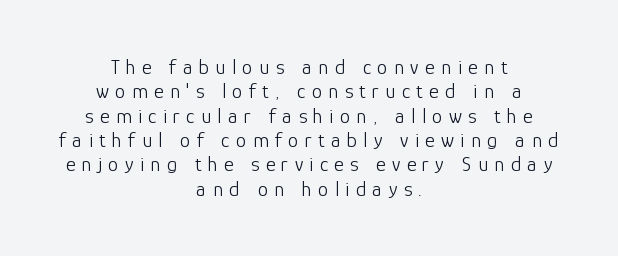
Tall strokes in this sample are plumb rather than angled. The baseline area is clear. The paragraph shown floats in the horizontal middle. Weight class: somewhere from thin through regular.
